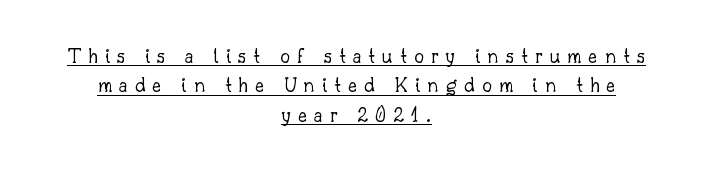
Q: Is the text bold? A: No.
Q: Is the text italic (slanted)? A: No, it is upright.
Q: Is the text underlined? A: Yes.
Q: How is the paragraph aligned? A: Centered.
Q: Is the spacing between letters normal or unusually wide? A: Unusually wide.
Q: Is the spacing between lines tight, normal or loose? A: Normal.
